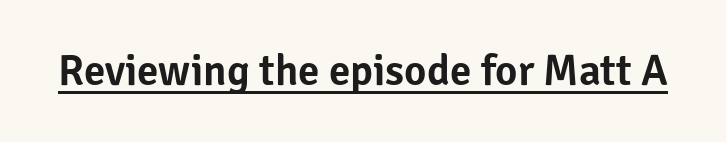
{"serif": "no", "italic": "no", "width": "normal", "stroke_contrast": "low", "x_height": "medium", "monospaced": "no", "underline": "yes", "letter_spacing": "normal", "letter_spacing_em": 0.0, "glyph_px": 43}
